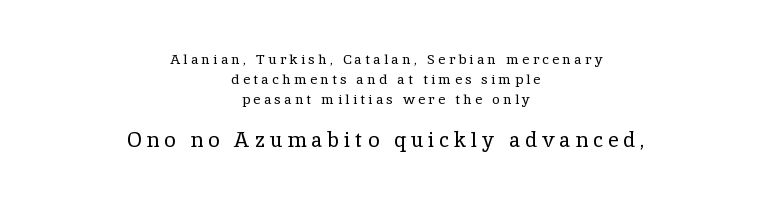
Q: Is the text bold? A: No.
Q: Is the text italic (slanted)? A: No, it is upright.
Q: Is the text underlined? A: No.
Q: How is the paragraph aligned? A: Centered.
Q: Is the spacing between letters normal or unusually wide? A: Unusually wide.
Q: Is the spacing between lines tight, normal or loose? A: Normal.
Q: Which block of text is set in a larger size, the first (top) or the second (bottom)? A: The second (bottom) one.
